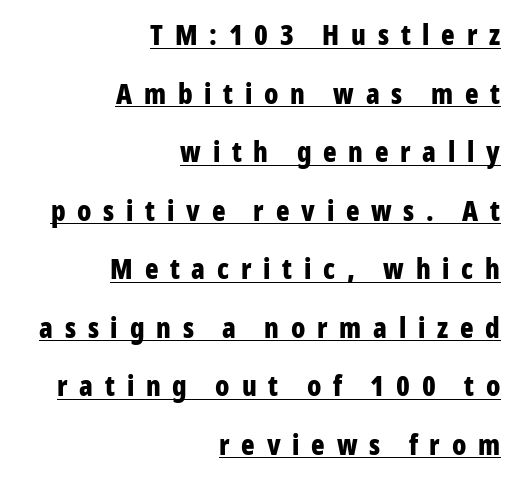
{"serif": "no", "italic": "no", "bold": "yes", "weight": "bold", "width": "condensed", "stroke_contrast": "low", "x_height": "medium", "monospaced": "no", "underline": "yes", "align": "right", "line_spacing": "loose", "line_spacing_ratio": 2.09, "letter_spacing": "wide", "letter_spacing_em": 0.42, "glyph_px": 28}
